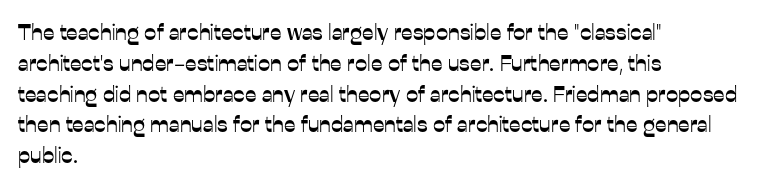
{"italic": "no", "underline": "no", "align": "left", "line_spacing": "normal", "line_spacing_ratio": 1.4, "letter_spacing": "normal", "letter_spacing_em": 0.0, "glyph_px": 22}
